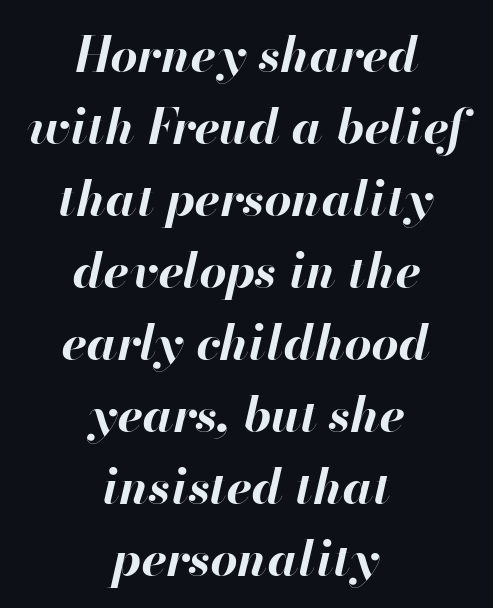
{"italic": "yes", "lean": "right", "slant_degrees": 13, "bold": "yes", "weight": "bold", "width": "normal", "stroke_contrast": "high", "x_height": "small", "monospaced": "no", "underline": "no", "align": "center", "line_spacing": "normal", "line_spacing_ratio": 1.5, "letter_spacing": "normal", "letter_spacing_em": 0.0, "glyph_px": 48}
